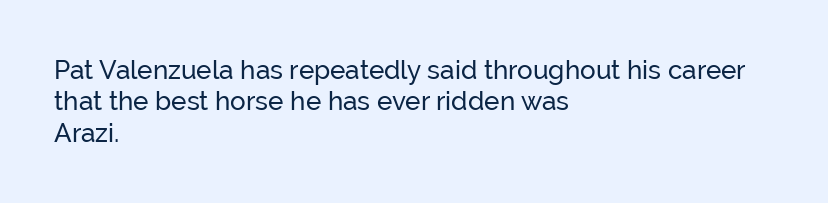
The image shows 26 px text type, upright; set left-aligned, line spacing 1.21x, normal letter spacing, not underlined.
